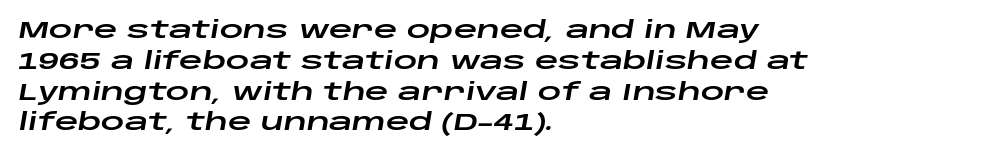
Q: Is the text italic (slanted)? A: Yes, it leans right by about 10 degrees.
Q: Is the text underlined? A: No.
Q: How is the paragraph aligned? A: Left-aligned.
Q: Is the spacing between letters normal or unusually wide? A: Normal.
Q: Is the spacing between lines tight, normal or loose? A: Normal.
